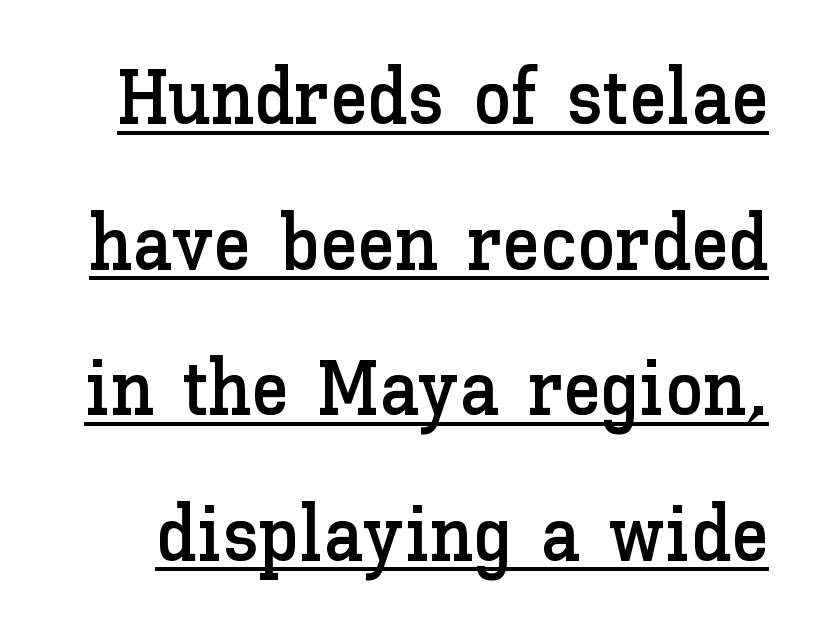
The image shows 77 px text type, upright; set line spacing 1.89x, normal letter spacing, underlined; low stroke contrast and a medium x-height.
